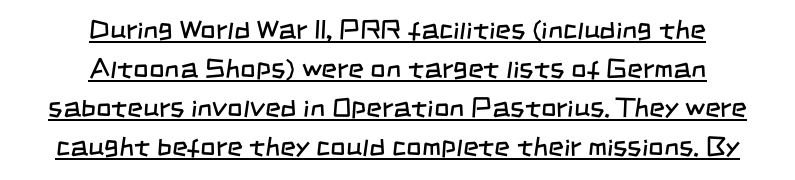
{"bold": "no", "underline": "yes", "align": "center", "line_spacing": "normal", "line_spacing_ratio": 1.45, "letter_spacing": "normal", "letter_spacing_em": 0.0, "glyph_px": 27}
